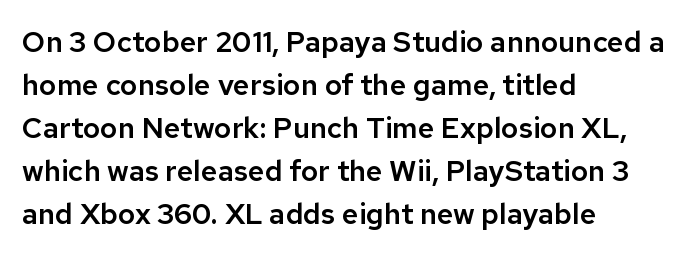
Q: Is the text italic (slanted)? A: No, it is upright.
Q: Is the typeface a serif or a sans-serif typeface? A: Sans-serif.
Q: Is the text underlined? A: No.
Q: How is the paragraph aligned? A: Left-aligned.
Q: Is the spacing between letters normal or unusually wide? A: Normal.
Q: Is the spacing between lines tight, normal or loose? A: Normal.
Q: Width (condensed, normal, or wide)? A: Normal.
Q: Stroke contrast? A: Low.
Q: x-height? A: Medium.
Q: Monospaced? A: No.
